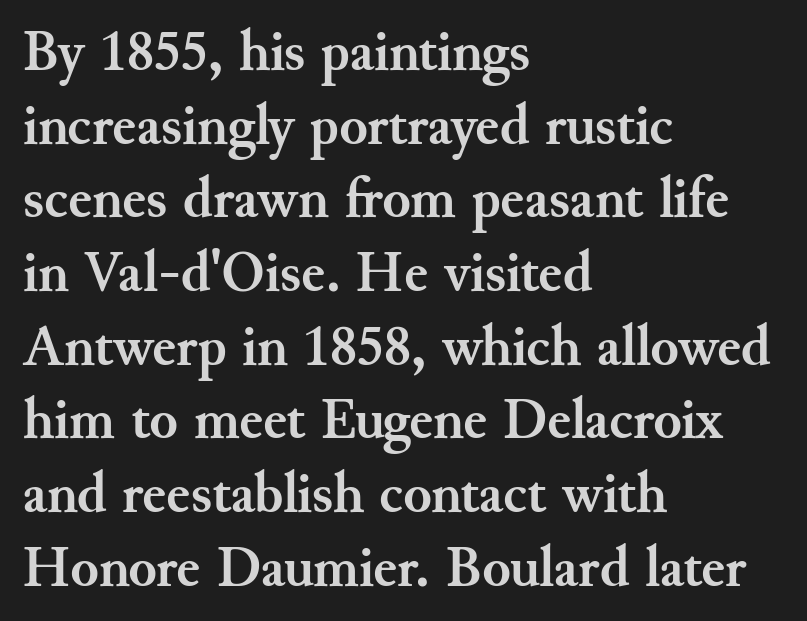
Q: Is the text bold? A: Yes.
Q: Is the text italic (slanted)? A: No, it is upright.
Q: Is the typeface a serif or a sans-serif typeface? A: Serif.
Q: Is the text underlined? A: No.
Q: How is the paragraph aligned? A: Left-aligned.
Q: Is the spacing between letters normal or unusually wide? A: Normal.
Q: Is the spacing between lines tight, normal or loose? A: Normal.
Q: Width (condensed, normal, or wide)? A: Normal.
Q: Stroke contrast? A: Medium.
Q: x-height? A: Small.
Q: Monospaced? A: No.
